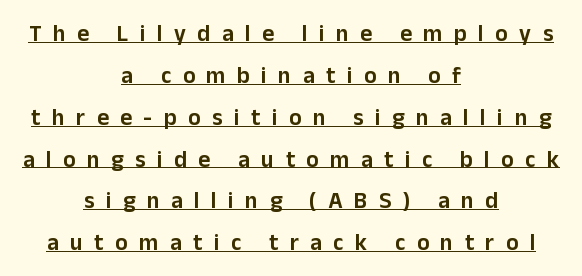
The image shows 23 px text type, upright; set centered, line spacing 1.82x, unusually wide letter spacing (+0.5 em), underlined.
